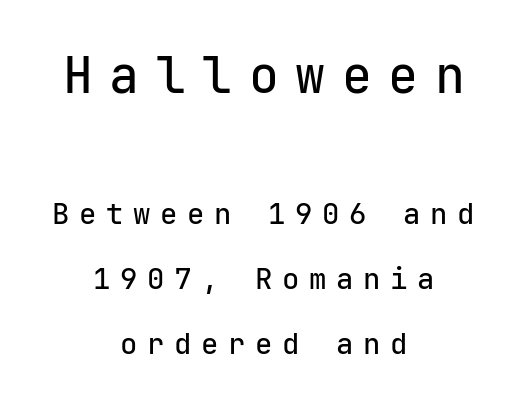
The image shows 50 px sans-serif type, upright, monospaced; set centered, loose line spacing (2.24x), unusually wide letter spacing (+0.33 em), not underlined; the first (top) block is 1.72x larger; low stroke contrast and a medium x-height.
